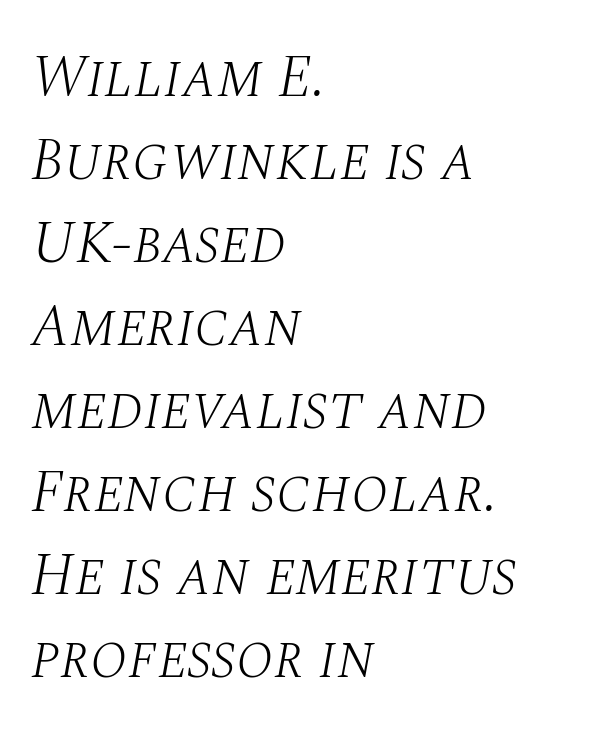
{"serif": "yes", "italic": "yes", "lean": "right", "slant_degrees": 10, "bold": "no", "weight": "light", "width": "normal", "stroke_contrast": "medium", "x_height": "large", "monospaced": "no", "underline": "no", "align": "left", "line_spacing": "normal", "line_spacing_ratio": 1.36, "letter_spacing": "normal", "letter_spacing_em": 0.0, "glyph_px": 61}
